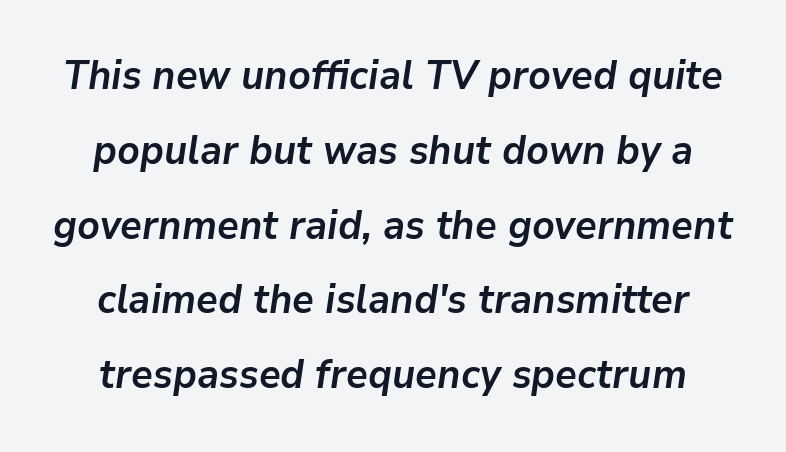
Q: Is the text bold? A: Yes.
Q: Is the text italic (slanted)? A: Yes, it leans right by about 9 degrees.
Q: Is the text underlined? A: No.
Q: Is the spacing between letters normal or unusually wide? A: Normal.
Q: Width (condensed, normal, or wide)? A: Normal.
Q: Stroke contrast? A: Low.
Q: x-height? A: Medium.
Q: Monospaced? A: No.
